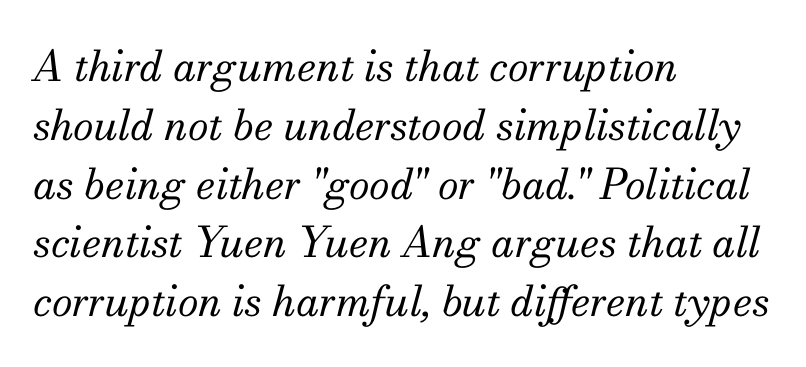
The image shows 42 px regular-weight serif type, italic (leaning right); set left-aligned, normal line spacing (1.4x), normal letter spacing, not underlined; medium stroke contrast and a small x-height.
